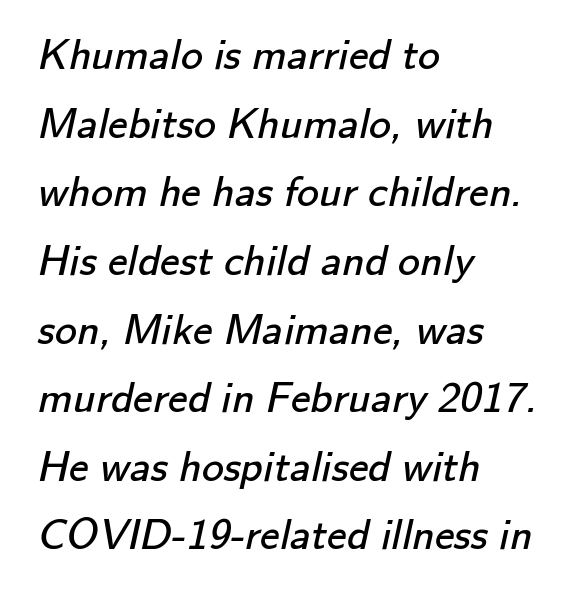
{"serif": "no", "bold": "no", "weight": "regular", "width": "normal", "stroke_contrast": "low", "x_height": "small", "monospaced": "no", "underline": "no", "align": "left", "line_spacing": "normal", "line_spacing_ratio": 1.56, "letter_spacing": "normal", "letter_spacing_em": 0.0, "glyph_px": 44}
